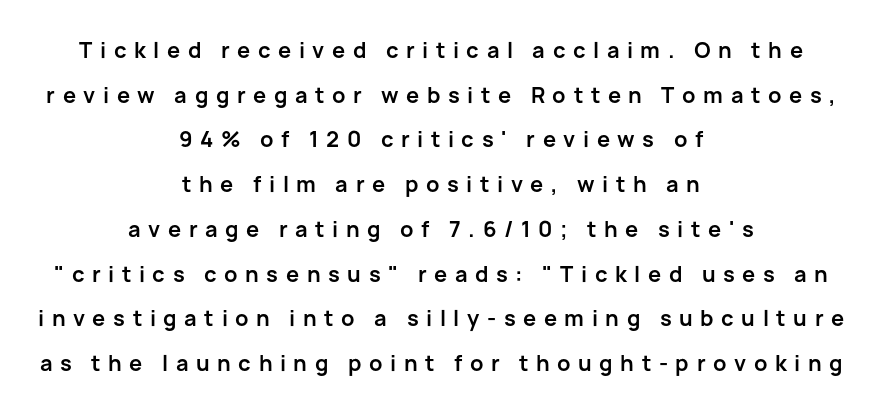
Q: Is the text bold? A: Yes.
Q: Is the text italic (slanted)? A: No, it is upright.
Q: Is the text underlined? A: No.
Q: How is the paragraph aligned? A: Centered.
Q: Is the spacing between letters normal or unusually wide? A: Unusually wide.
Q: Is the spacing between lines tight, normal or loose? A: Loose.
